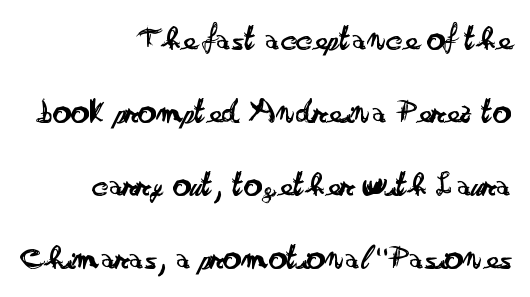
Does extra space separate the letters? No, they use regular spacing. The text was rendered using a sans face with plain stroke endings. The lettering stays uniformly vertical, giving the passage a roman look. Loosely led — the rows are spread out. This rendering uses right alignment, leaving the left contour irregular. Clear beneath every line of the passage.
